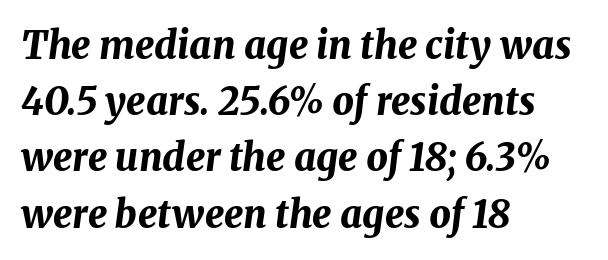
A normal amount of white space separates one row of letters from the next. You can tell it's italic because the verticals aren't actually vertical. Compared with an ordinary text face, these strokes are far heavier — a full bold. The letters advance in unequal steps, a hallmark of proportional type. A clean baseline with only descenders dipping below it. Observe the ordinary spacing: letters are neighbours, not strangers.
